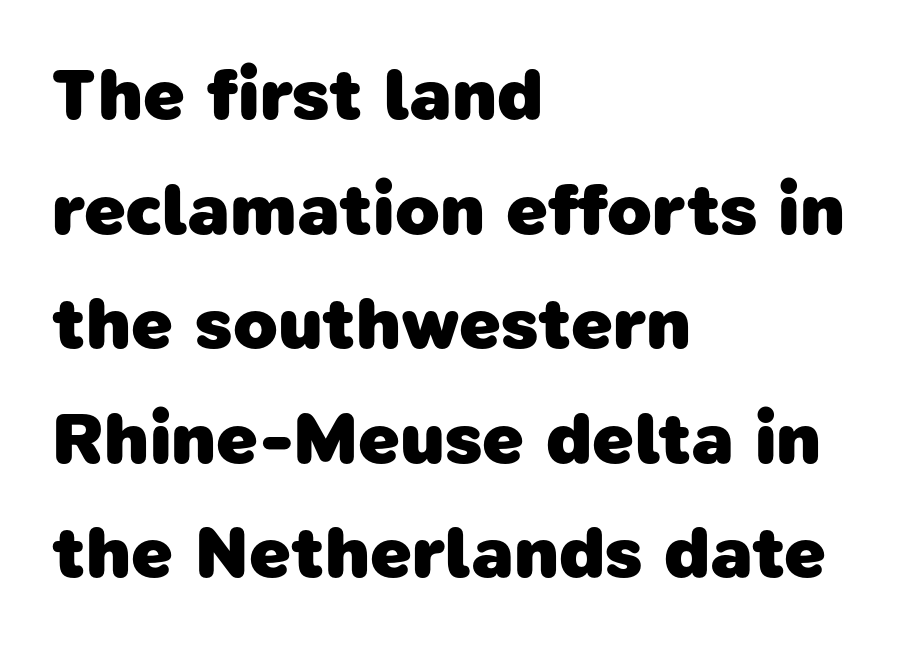
Between one letter and the next there's only the usual sliver of space. Only glyphs here, with clear space below each row. Notice how thick the strokes are: this is what a full bold looks like. The letters advance in unequal steps, a hallmark of proportional type. The passage is arranged the way most books set body copy — flush left. The designer left line spacing at the default.
